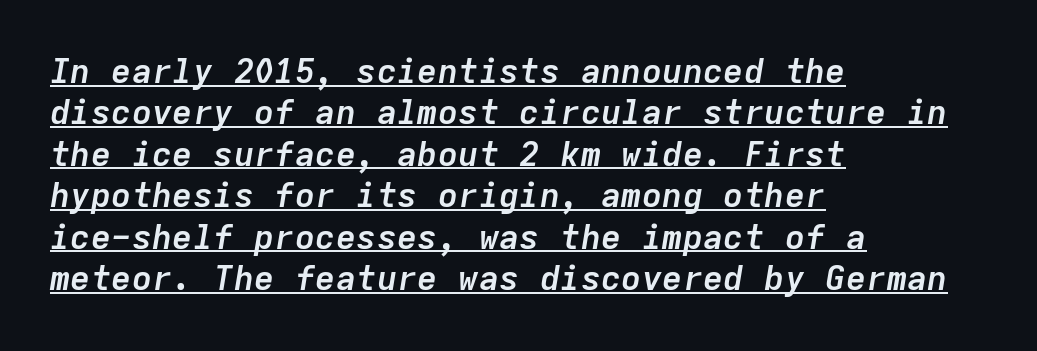
The image shows 34 px semibold type, italic (leaning right), monospaced; set left-aligned, line spacing 1.22x, normal letter spacing, underlined; low stroke contrast and a medium x-height.
